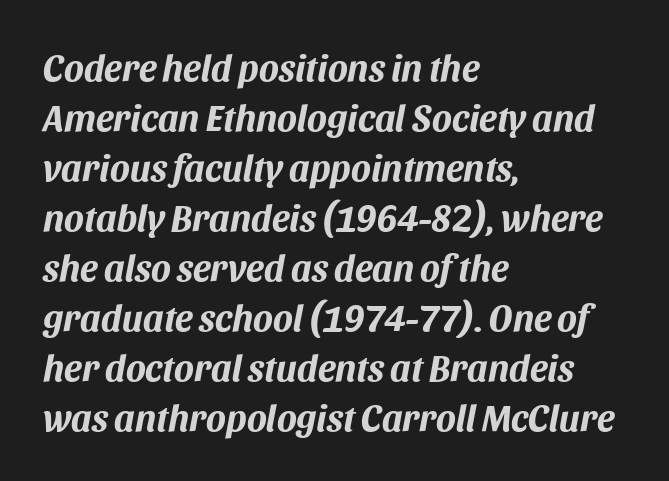
Regular leading. There's an unmistakable incline to the writing here. Does the copy run flush right? No — it runs flush left. Students, this is bold: see how much ink each stroke carries. Compared with typical body copy, the letter spacing here is the same.
